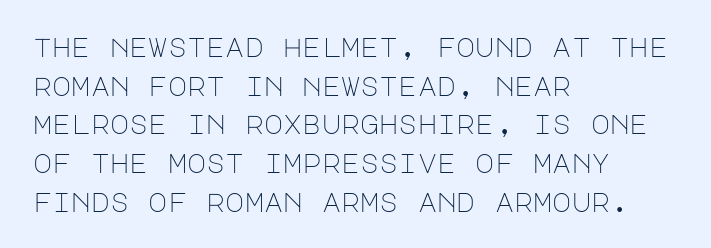
The image shows 26 px text type, upright; set left-aligned, normal line spacing (1.49x), normal letter spacing, not underlined.
